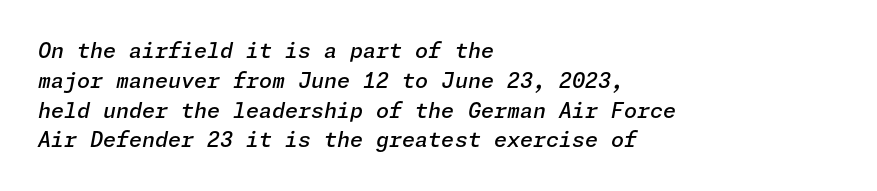
The image shows 21 px text type, italic (leaning right); set left-aligned, normal line spacing (1.42x), normal letter spacing, not underlined.
